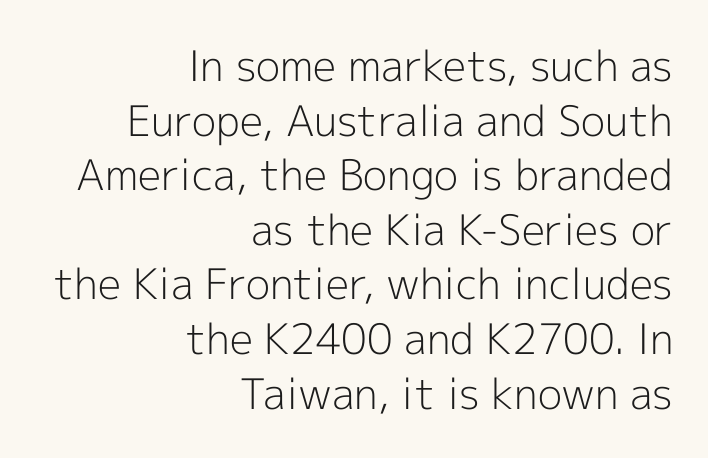
A roman cut, with each character standing at attention. The lines sit at an ordinary, default distance from one another. Each stroke keeps to a modest, everyday thickness or less. The designer went with a sans here, leaving each stem footless. Character widths vary here, with narrow letters taking less room than wide ones.
